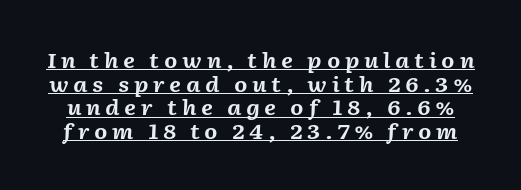
The image shows 21 px bold type, italic (leaning right); set tight line spacing (1.13x), unusually wide letter spacing (+0.22 em), underlined.
